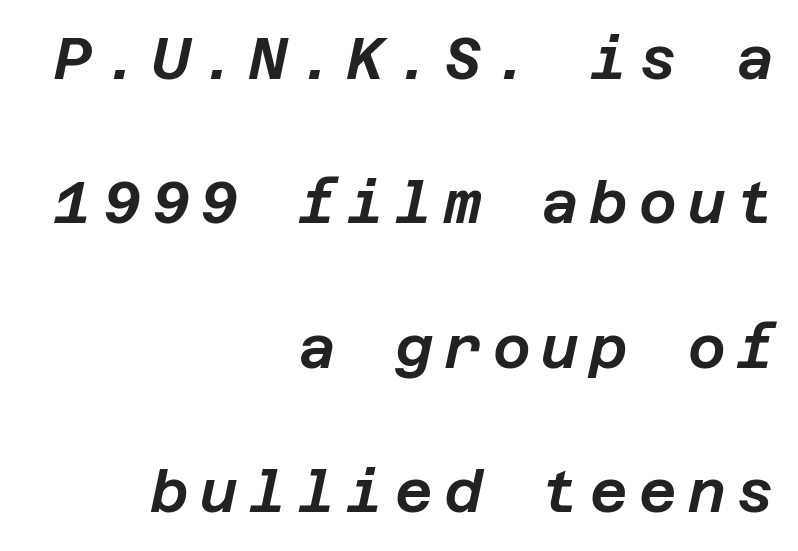
{"italic": "yes", "lean": "right", "slant_degrees": 12, "width": "normal", "stroke_contrast": "low", "x_height": "large", "underline": "no", "align": "right", "line_spacing": "loose", "line_spacing_ratio": 2.49, "glyph_px": 58}
